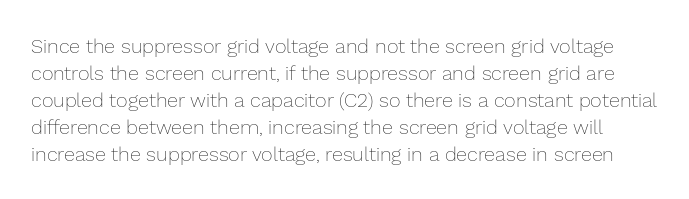
Anything drawn beneath the words? Only blank space. How are the letters spaced? Ordinarily, with no added tracking. No extra ink here — the face is not bold. Summary of vertical rhythm: regular, with standard interline spacing. The letters stand upright; this is a roman face.
